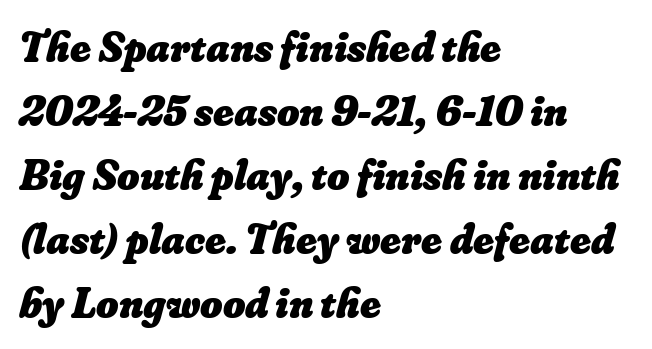
{"bold": "yes", "weight": "heavy", "width": "normal", "stroke_contrast": "low", "x_height": "small", "monospaced": "no", "underline": "no", "align": "left", "line_spacing": "normal", "line_spacing_ratio": 1.49, "letter_spacing": "normal", "letter_spacing_em": 0.0, "glyph_px": 43}
